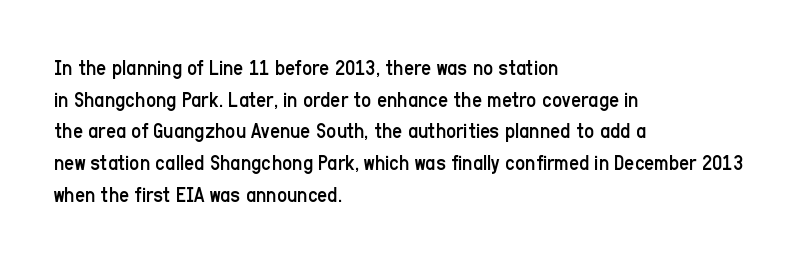
The image shows 22 px text type, upright; set left-aligned, normal line spacing (1.44x), normal letter spacing, not underlined.
